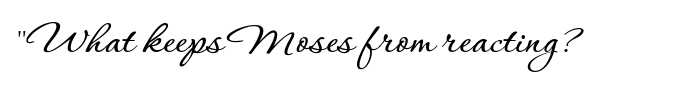
{"width": "normal", "stroke_contrast": "low", "x_height": "small", "monospaced": "no", "underline": "no", "letter_spacing": "normal", "letter_spacing_em": 0.0, "glyph_px": 47}
